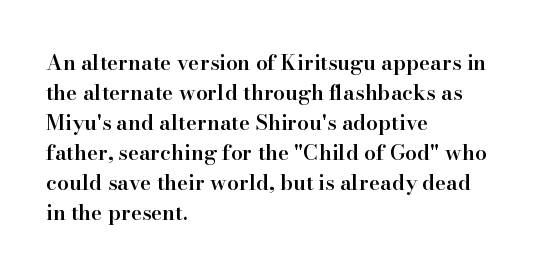
What weight is shown? A semibold, between regular and bold. Nobody touched the tracking dial on this one. This sample keeps an unexceptional amount of space between lines. The typography opts for an upright posture over an oblique one. These lines stack with their left ends in a neat column. The specimen omits any rule beneath the text block's lines.
